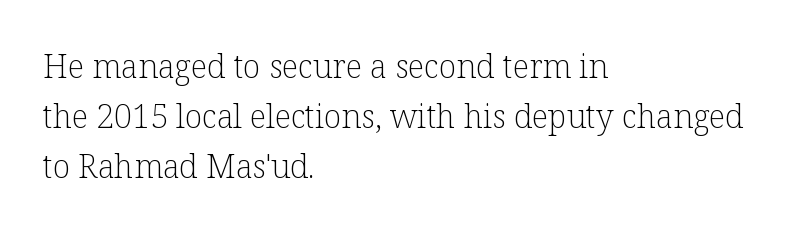
Q: Is the text bold? A: No.
Q: Is the text italic (slanted)? A: No, it is upright.
Q: Is the typeface a serif or a sans-serif typeface? A: Serif.
Q: Is the text underlined? A: No.
Q: How is the paragraph aligned? A: Left-aligned.
Q: Is the spacing between letters normal or unusually wide? A: Normal.
Q: Is the spacing between lines tight, normal or loose? A: Normal.
Q: Width (condensed, normal, or wide)? A: Normal.
Q: Stroke contrast? A: Low.
Q: x-height? A: Medium.
Q: Monospaced? A: No.
